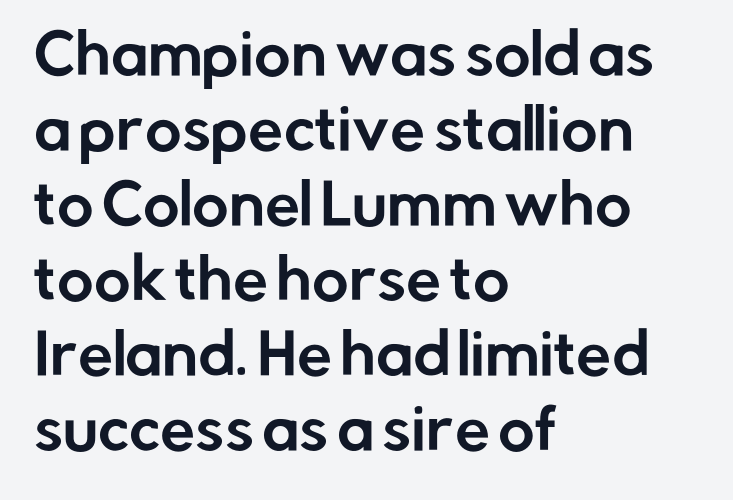
Q: Is the text italic (slanted)? A: No, it is upright.
Q: Is the typeface a serif or a sans-serif typeface? A: Sans-serif.
Q: Is the text underlined? A: No.
Q: How is the paragraph aligned? A: Left-aligned.
Q: Is the spacing between letters normal or unusually wide? A: Normal.
Q: Is the spacing between lines tight, normal or loose? A: Normal.
Q: Width (condensed, normal, or wide)? A: Normal.
Q: Stroke contrast? A: Low.
Q: x-height? A: Medium.
Q: Monospaced? A: No.
